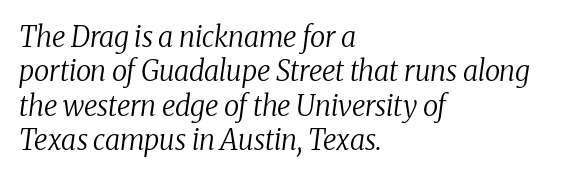
The designer went with a serif here, giving each stem small feet. You can tell it's italic because the verticals aren't actually vertical. The letters advance in unequal steps, a hallmark of proportional type. Summary of weight: not heavy and not bold. The rendering anchors every line to the left-hand side.
